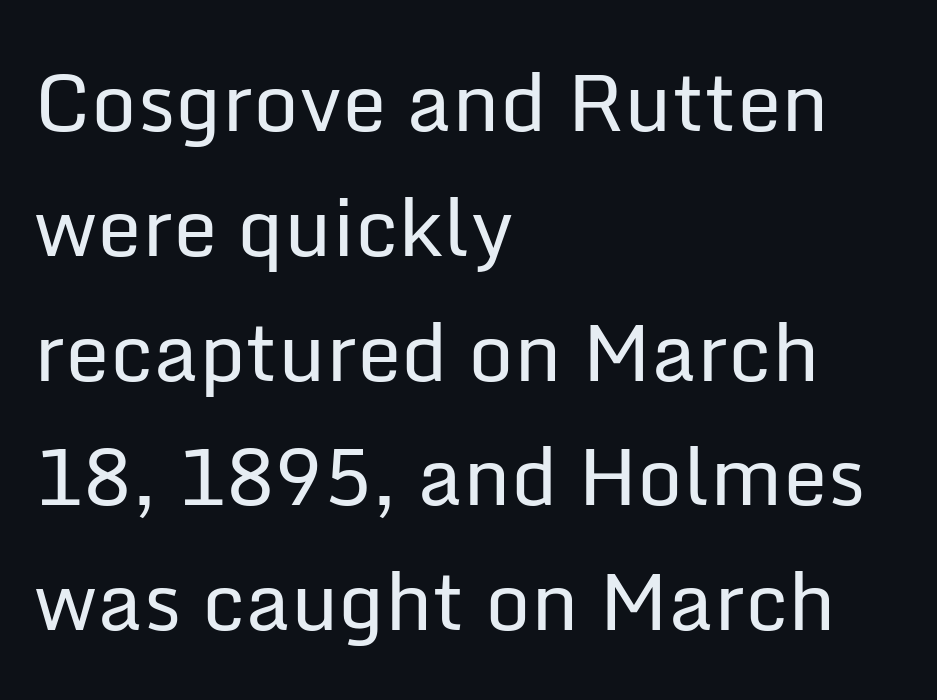
The image shows 80 px regular-weight sans-serif type, upright; set left-aligned, normal line spacing (1.56x), normal letter spacing, not underlined; low stroke contrast and a medium x-height.
